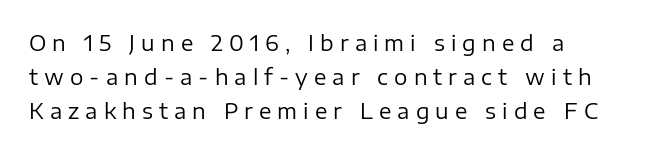
Which margin do the lines hug? The left one — the right edge is uneven. A quiet, ordinary-to-light weight characterises the typeface. Tracking here is generous; glyphs stand well apart from one another. The vertical gap from one line to the next is medium. The letters stand straight up with perfectly vertical stems.
